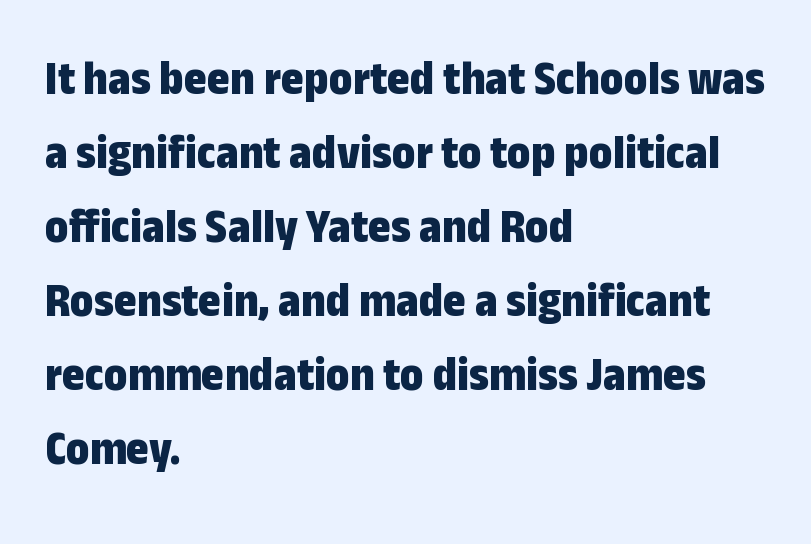
Q: Is the text bold? A: Yes.
Q: Is the text italic (slanted)? A: No, it is upright.
Q: Is the typeface a serif or a sans-serif typeface? A: Sans-serif.
Q: Is the text underlined? A: No.
Q: How is the paragraph aligned? A: Left-aligned.
Q: Is the spacing between letters normal or unusually wide? A: Normal.
Q: Is the spacing between lines tight, normal or loose? A: Normal.
Q: Width (condensed, normal, or wide)? A: Condensed.
Q: Stroke contrast? A: Low.
Q: x-height? A: Medium.
Q: Monospaced? A: No.
